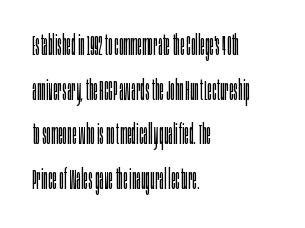
{"serif": "no", "italic": "no", "bold": "no", "weight": "light", "width": "condensed", "stroke_contrast": "low", "x_height": "large", "monospaced": "no", "underline": "no", "align": "left", "line_spacing": "normal", "line_spacing_ratio": 1.59, "letter_spacing": "normal", "letter_spacing_em": 0.0, "glyph_px": 28}
